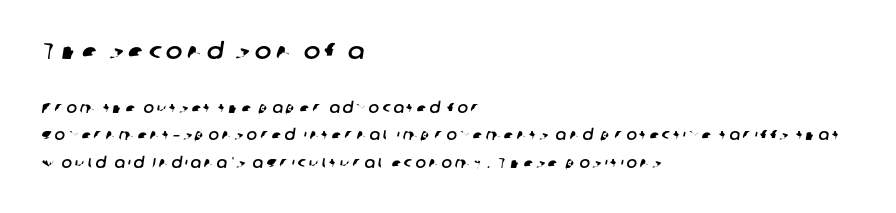
{"underline": "no", "align": "left", "line_spacing": "loose", "line_spacing_ratio": 1.96, "letter_spacing": "wide", "letter_spacing_em": 0.22, "larger_block": "first", "size_ratio": 1.57, "glyph_px": 22}
